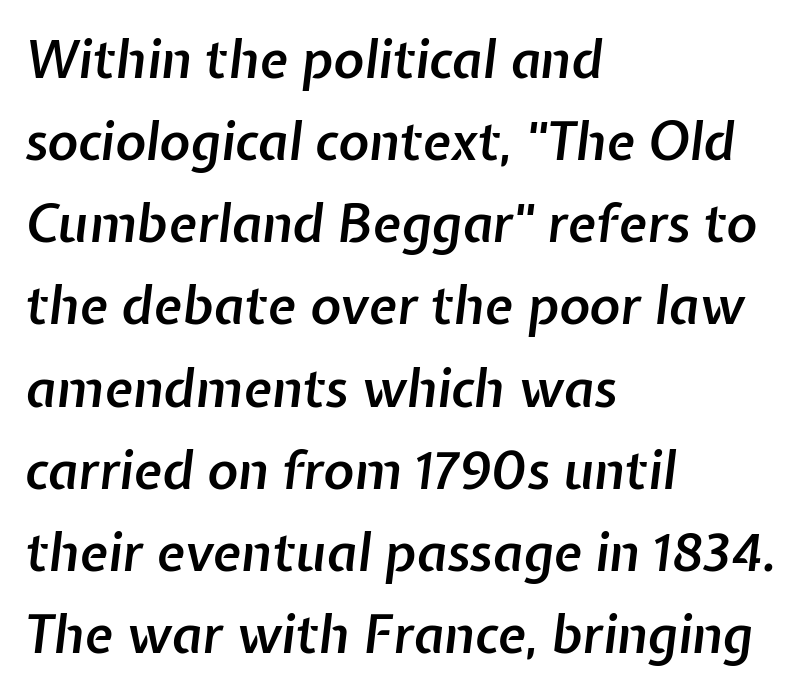
The image shows 52 px semibold type, italic (leaning right); set left-aligned, normal line spacing (1.58x), normal letter spacing, not underlined; low stroke contrast and a medium x-height.
